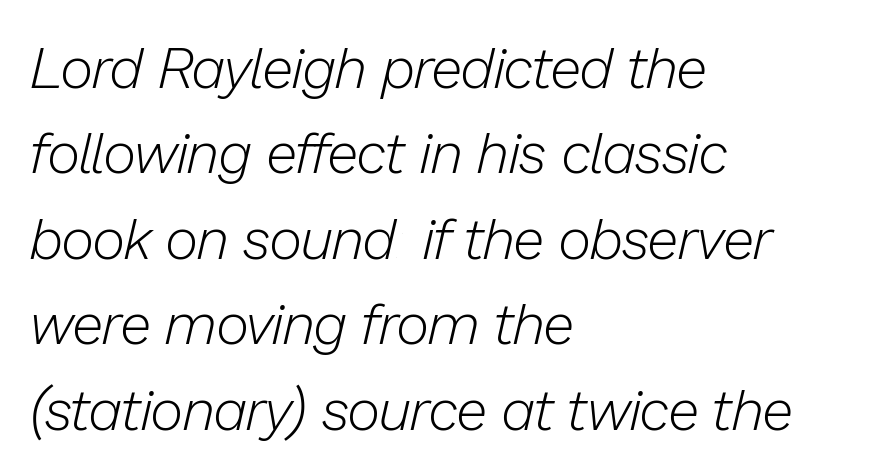
This sample has the flowing, uneven cadence of proportional lettering. This reads as an unemphasized weight, regular at the heaviest. Is the block centered? No — it sits flush against the left margin. The gaps between neighbouring characters are ordinary and unremarkable. Honestly, the row spacing looks completely unremarkable. The string is rendered with underlining switched off.
